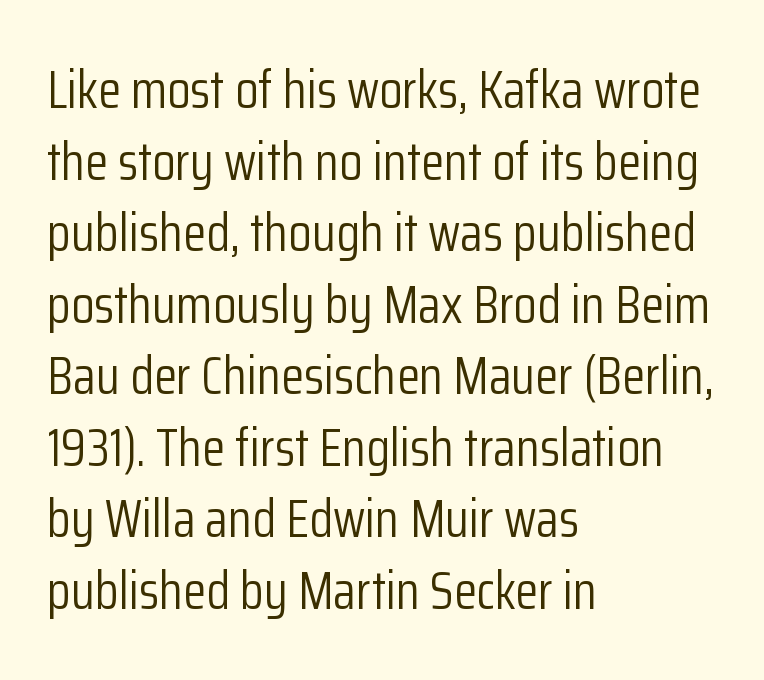
The image shows 53 px light, condensed sans-serif type, upright; set left-aligned, normal line spacing (1.35x), normal letter spacing, not underlined; low stroke contrast and a medium x-height.
